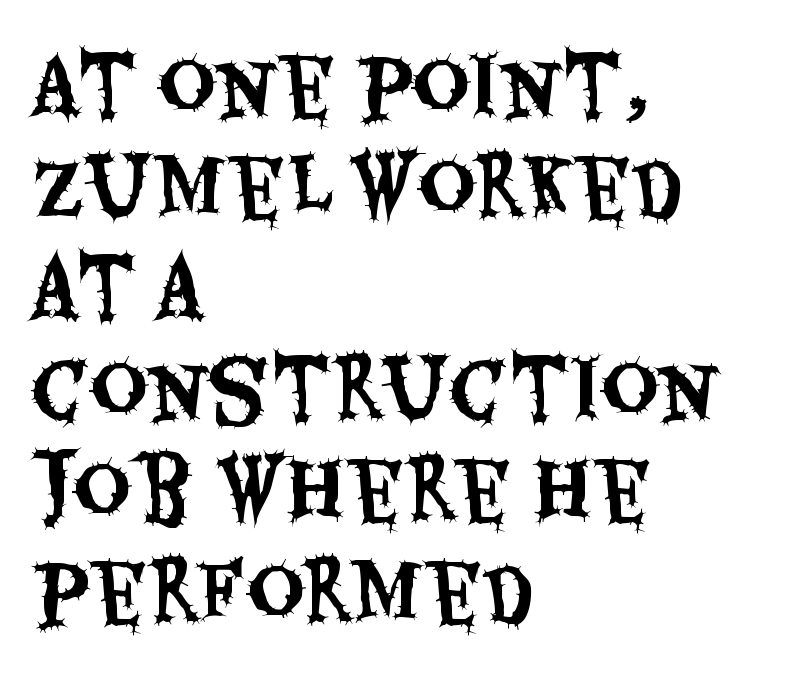
The image shows 79 px condensed sans-serif type, upright; set left-aligned, normal line spacing (1.28x), normal letter spacing, not underlined; medium stroke contrast and a large x-height.
